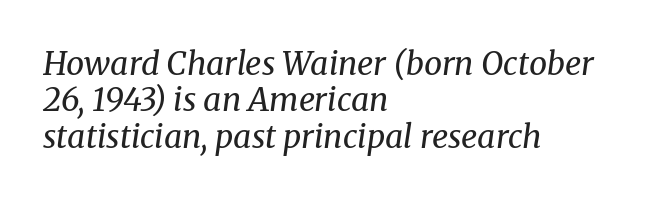
Q: Is the text bold? A: No.
Q: Is the text italic (slanted)? A: Yes, it leans right by about 8 degrees.
Q: Is the typeface a serif or a sans-serif typeface? A: Serif.
Q: Is the text underlined? A: No.
Q: How is the paragraph aligned? A: Left-aligned.
Q: Is the spacing between letters normal or unusually wide? A: Normal.
Q: Is the spacing between lines tight, normal or loose? A: Tight.
Q: Width (condensed, normal, or wide)? A: Normal.
Q: Stroke contrast? A: Medium.
Q: x-height? A: Medium.
Q: Monospaced? A: No.
